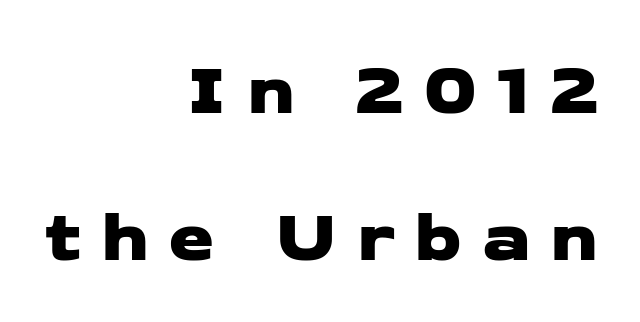
The image shows 74 px wide sans-serif type; set right-aligned, loose line spacing (1.99x), unusually wide letter spacing (+0.26 em), not underlined; low stroke contrast and a medium x-height.
